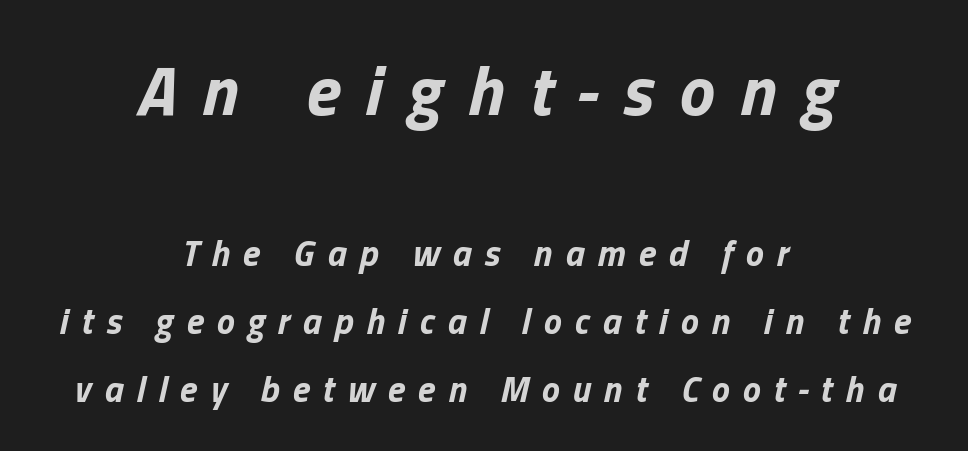
The image shows 71 px bold type, italic (leaning right); set centered, line spacing 1.89x, unusually wide letter spacing (+0.36 em), not underlined; the first (top) block is 1.97x larger; low stroke contrast and a medium x-height.
